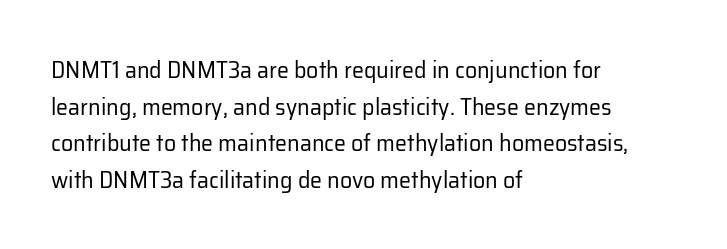
Q: Is the text bold? A: No.
Q: Is the text italic (slanted)? A: No, it is upright.
Q: Is the text underlined? A: No.
Q: How is the paragraph aligned? A: Left-aligned.
Q: Is the spacing between letters normal or unusually wide? A: Normal.
Q: Is the spacing between lines tight, normal or loose? A: Normal.
